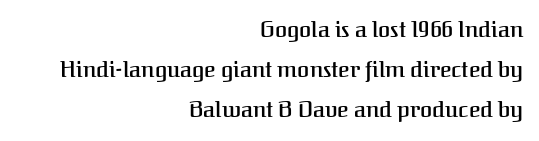
Q: Is the text bold? A: Semi-bold.
Q: Is the text italic (slanted)? A: No, it is upright.
Q: Is the text underlined? A: No.
Q: How is the paragraph aligned? A: Right-aligned.
Q: Is the spacing between letters normal or unusually wide? A: Normal.
